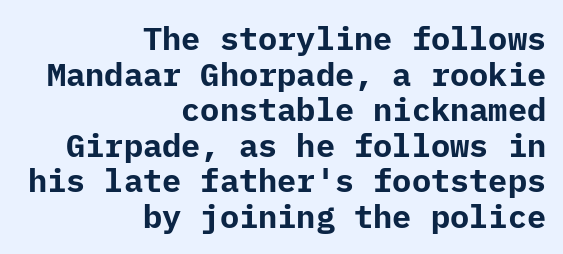
Tracking value appears to be zero — textbook default spacing. The specimen omits any rule beneath the text block's lines. Italic? Not at all — the glyphs are vertical. Note: no serifs on the glyphs.
